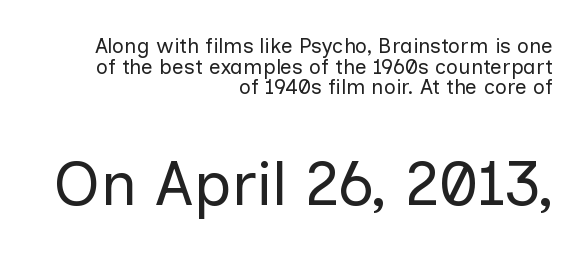
{"serif": "no", "italic": "no", "bold": "no", "weight": "regular", "width": "normal", "stroke_contrast": "low", "x_height": "medium", "monospaced": "no", "underline": "no", "align": "right", "line_spacing": "tight", "line_spacing_ratio": 0.98, "letter_spacing": "normal", "letter_spacing_em": 0.0, "larger_block": "second", "size_ratio": 3.0, "glyph_px": 63}
